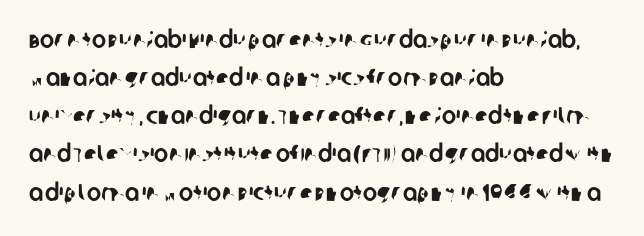
The paragraph has a hard left edge and a soft right edge. Underlining? Definitely not there. The gaps between neighbouring characters are ordinary and unremarkable. Baseline-to-baseline distance is the conventional proportion of letter height.
